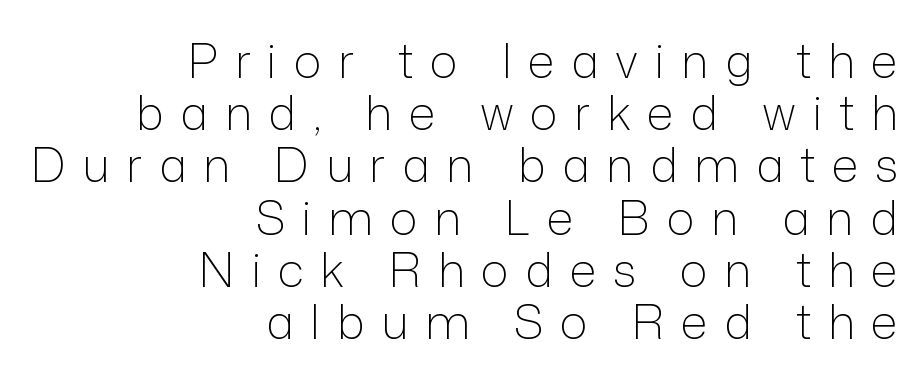
The image shows 47 px light sans-serif type, upright; set right-aligned, tight line spacing (1.11x), unusually wide letter spacing (+0.35 em), not underlined; low stroke contrast and a medium x-height.
